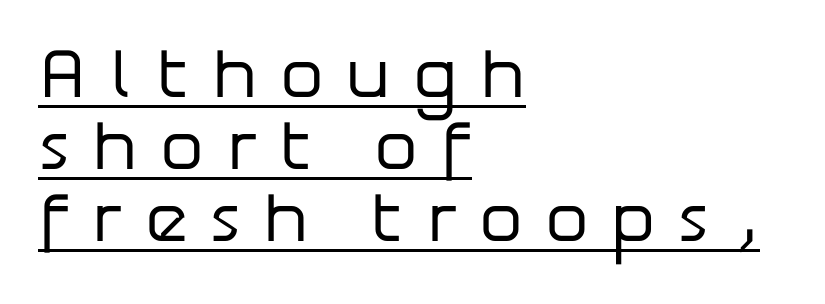
Q: Is the text bold? A: No.
Q: Is the text italic (slanted)? A: No, it is upright.
Q: Is the typeface a serif or a sans-serif typeface? A: Sans-serif.
Q: Is the text underlined? A: Yes.
Q: How is the paragraph aligned? A: Left-aligned.
Q: Is the spacing between letters normal or unusually wide? A: Unusually wide.
Q: Is the spacing between lines tight, normal or loose? A: Tight.
Q: Width (condensed, normal, or wide)? A: Normal.
Q: Stroke contrast? A: Low.
Q: x-height? A: Medium.
Q: Monospaced? A: No.
